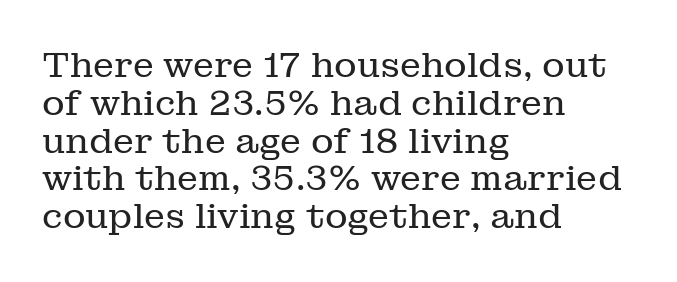
{"serif": "yes", "italic": "no", "bold": "no", "weight": "regular", "width": "normal", "stroke_contrast": "low", "x_height": "medium", "monospaced": "no", "underline": "no", "align": "left", "line_spacing": "tight", "line_spacing_ratio": 1.08, "letter_spacing": "normal", "letter_spacing_em": 0.0, "glyph_px": 35}
